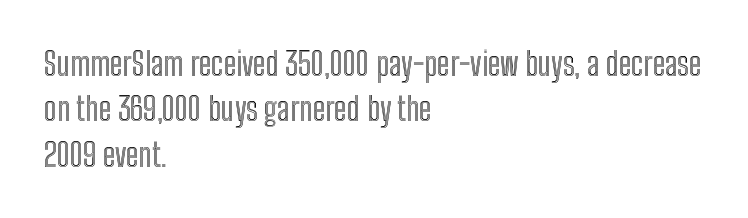
The image shows 32 px condensed type, upright; set left-aligned, normal line spacing (1.42x), normal letter spacing, not underlined; a medium x-height.
